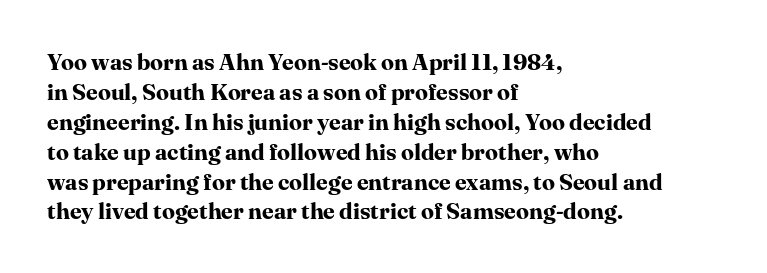
The image shows 23 px bold type, upright; set left-aligned, normal line spacing (1.3x), normal letter spacing, not underlined.
